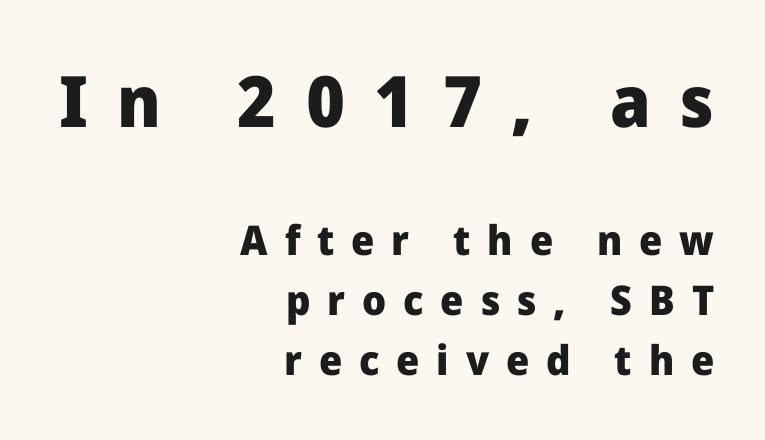
{"serif": "no", "italic": "no", "bold": "yes", "weight": "heavy", "width": "normal", "stroke_contrast": "low", "x_height": "medium", "monospaced": "no", "underline": "no", "align": "right", "line_spacing": "normal", "line_spacing_ratio": 1.46, "letter_spacing": "wide", "letter_spacing_em": 0.41, "larger_block": "first", "size_ratio": 1.73, "glyph_px": 71}
